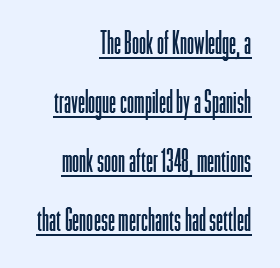
{"serif": "no", "italic": "no", "bold": "no", "weight": "light", "width": "condensed", "stroke_contrast": "low", "x_height": "medium", "monospaced": "no", "underline": "yes", "align": "right", "line_spacing_ratio": 1.84, "letter_spacing": "normal", "letter_spacing_em": 0.0, "glyph_px": 32}
